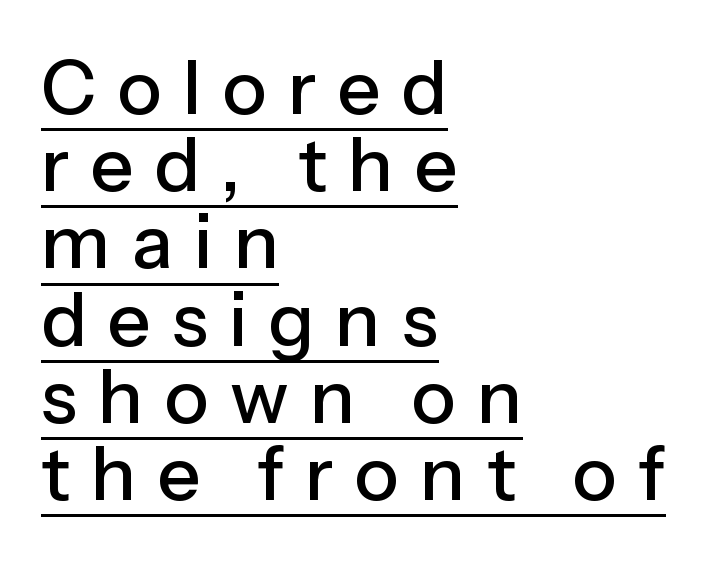
Q: Is the text italic (slanted)? A: No, it is upright.
Q: Is the typeface a serif or a sans-serif typeface? A: Sans-serif.
Q: Is the text underlined? A: Yes.
Q: How is the paragraph aligned? A: Left-aligned.
Q: Is the spacing between letters normal or unusually wide? A: Unusually wide.
Q: Is the spacing between lines tight, normal or loose? A: Tight.
Q: Width (condensed, normal, or wide)? A: Normal.
Q: Stroke contrast? A: Low.
Q: x-height? A: Medium.
Q: Monospaced? A: No.
